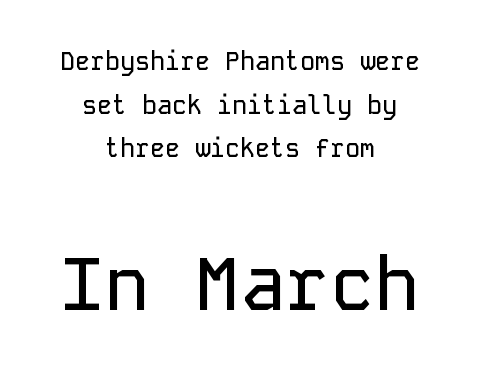
{"serif": "no", "italic": "no", "width": "normal", "stroke_contrast": "low", "x_height": "medium", "monospaced": "yes", "underline": "no", "align": "center", "line_spacing_ratio": 1.75, "letter_spacing": "normal", "letter_spacing_em": 0.0, "larger_block": "second", "size_ratio": 3.0, "glyph_px": 75}
